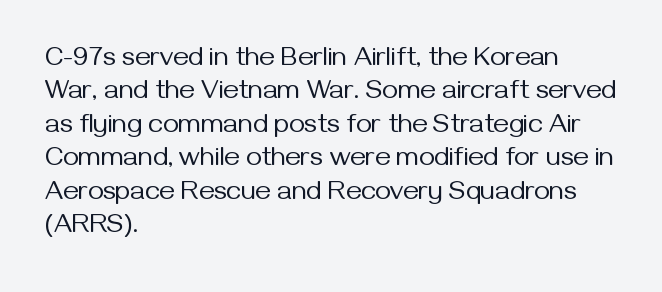
{"italic": "no", "bold": "no", "underline": "no", "align": "left", "line_spacing_ratio": 1.24, "letter_spacing": "normal", "letter_spacing_em": 0.0, "glyph_px": 27}
